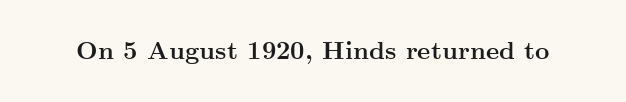
The image shows 25 px bold type, upright; set normal letter spacing, not underlined.
